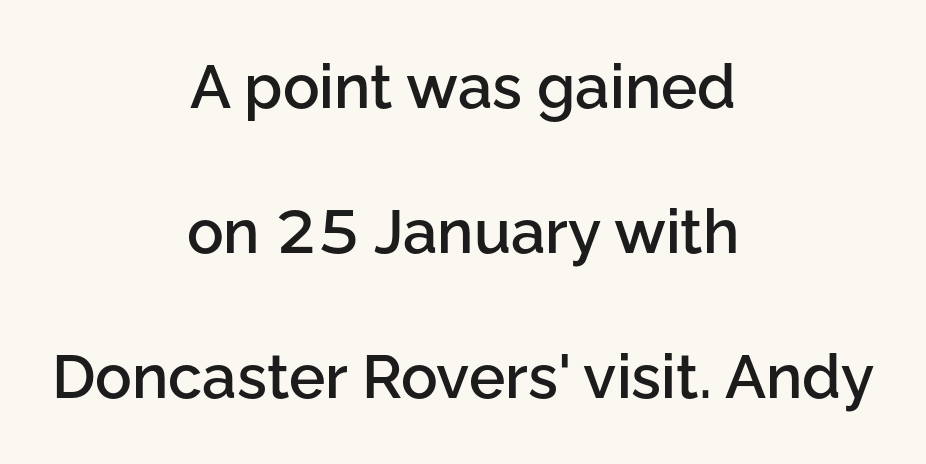
Unmarked baselines from the first word to the last. The font is running at a semibold setting, under full bold. These lines stand farther apart than default settings would place them. Nothing sits at the stroke ends, so this counts as sans-serif. Reading down the block, each line starts at a different indent, mirrored at its end. Letter spacing: default.
